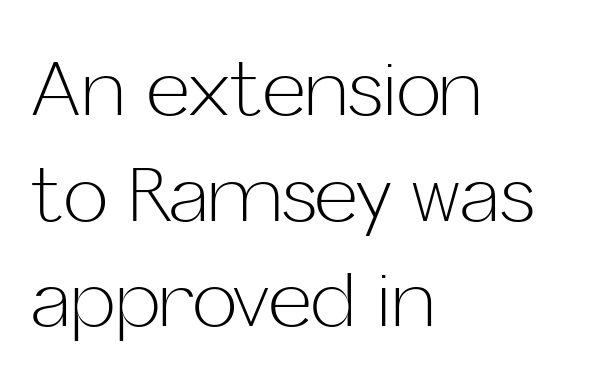
{"serif": "no", "italic": "no", "bold": "no", "weight": "light", "width": "normal", "stroke_contrast": "low", "x_height": "medium", "monospaced": "no", "underline": "no", "align": "left", "line_spacing": "normal", "line_spacing_ratio": 1.41, "letter_spacing": "normal", "letter_spacing_em": 0.0, "glyph_px": 75}
